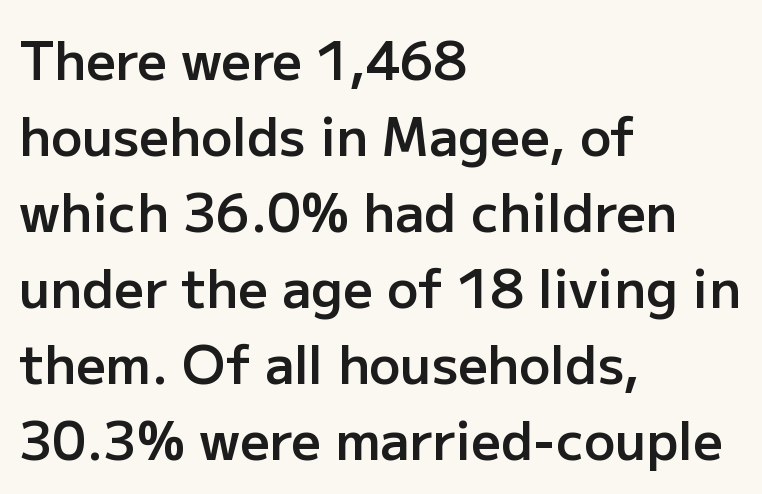
Q: Is the text bold? A: Semi-bold.
Q: Is the text italic (slanted)? A: No, it is upright.
Q: Is the typeface a serif or a sans-serif typeface? A: Sans-serif.
Q: Is the text underlined? A: No.
Q: How is the paragraph aligned? A: Left-aligned.
Q: Is the spacing between letters normal or unusually wide? A: Normal.
Q: Is the spacing between lines tight, normal or loose? A: Normal.
Q: Width (condensed, normal, or wide)? A: Normal.
Q: Stroke contrast? A: Low.
Q: x-height? A: Medium.
Q: Monospaced? A: No.
